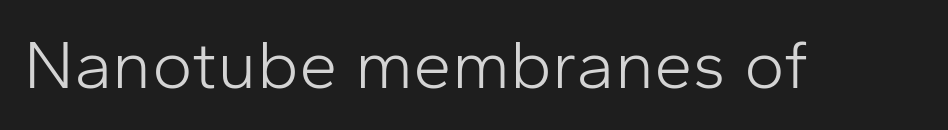
{"serif": "no", "italic": "no", "bold": "no", "weight": "light", "width": "normal", "stroke_contrast": "low", "x_height": "medium", "monospaced": "no", "underline": "no", "letter_spacing": "normal", "letter_spacing_em": 0.0, "glyph_px": 69}
